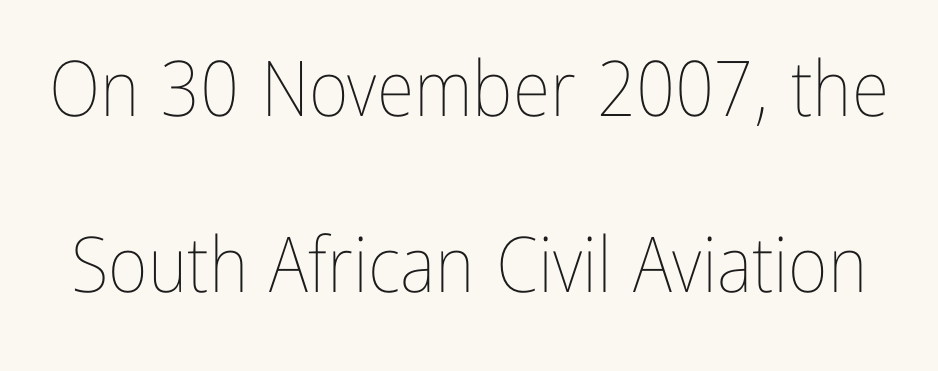
The image shows 77 px thin, condensed type, upright; set loose line spacing (2.28x), normal letter spacing, not underlined; low stroke contrast and a medium x-height.
